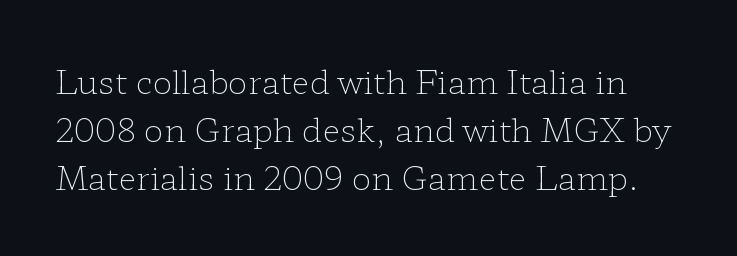
Q: Is the text bold? A: No.
Q: Is the text italic (slanted)? A: No, it is upright.
Q: Is the typeface a serif or a sans-serif typeface? A: Serif.
Q: Is the text underlined? A: No.
Q: Is the spacing between letters normal or unusually wide? A: Normal.
Q: Is the spacing between lines tight, normal or loose? A: Normal.
Q: Width (condensed, normal, or wide)? A: Wide.
Q: Stroke contrast? A: Low.
Q: x-height? A: Medium.
Q: Monospaced? A: No.
